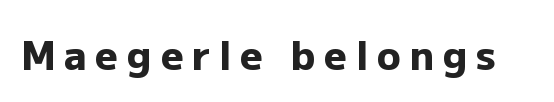
A typesetter would call this proportional, since set widths differ per character. No feet cap the strokes, marking this as sans-serif type. A clean baseline with only descenders dipping below it. The line texture is sparse and dotted thanks to wide tracking. In terms of posture, this sample is upright. Look at the stroke-to-counter ratio: heavy, a bold.
